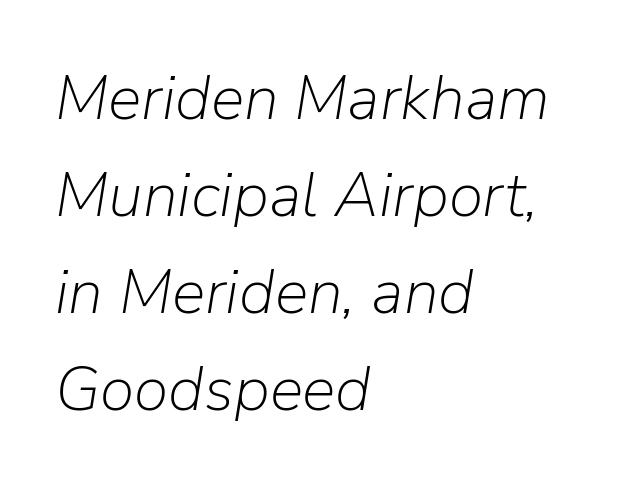
Is the letter spacing exaggerated? No — it looks like the ordinary default. The typesetting does not lean heavy: it is not bold. This sample has the flowing, uneven cadence of proportional lettering. A bare baseline throughout the passage. This sample uses an oblique cut, with every glyph tilted off the vertical. Typeset ragged right — the left edge is the straight one.
